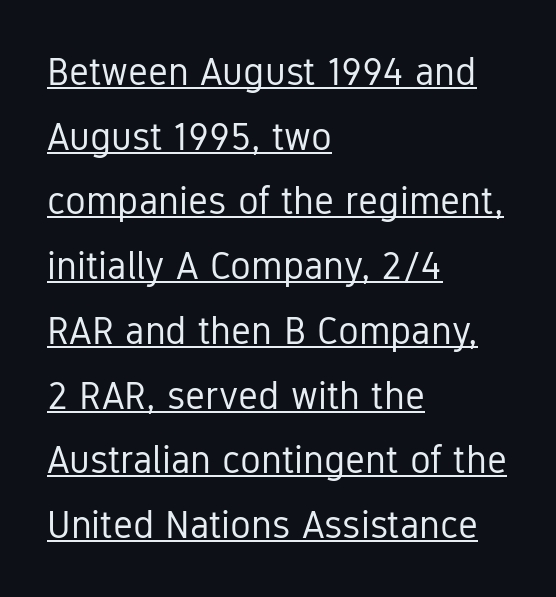
Q: Is the text bold? A: No.
Q: Is the text italic (slanted)? A: No, it is upright.
Q: Is the typeface a serif or a sans-serif typeface? A: Sans-serif.
Q: Is the text underlined? A: Yes.
Q: How is the paragraph aligned? A: Left-aligned.
Q: Is the spacing between letters normal or unusually wide? A: Normal.
Q: Is the spacing between lines tight, normal or loose? A: Normal.
Q: Width (condensed, normal, or wide)? A: Condensed.
Q: Stroke contrast? A: Low.
Q: x-height? A: Medium.
Q: Monospaced? A: No.
